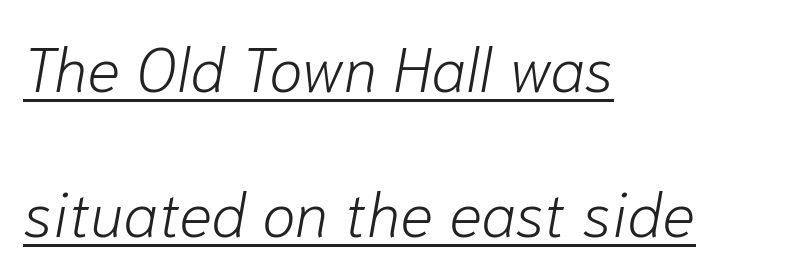
The image shows 62 px light type, italic (leaning right); set left-aligned, loose line spacing (2.34x), normal letter spacing, underlined; low stroke contrast and a medium x-height.
